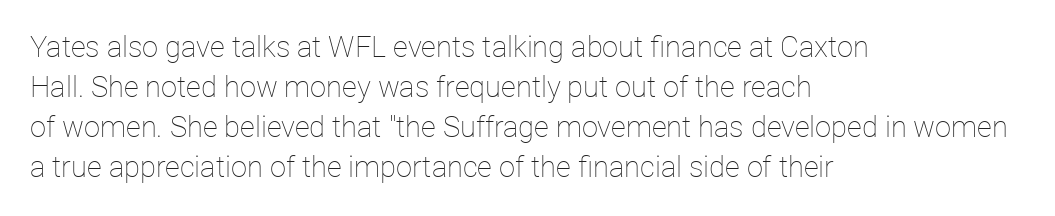
The image shows 29 px thin type, upright; set left-aligned, normal line spacing (1.38x), normal letter spacing, not underlined; low stroke contrast and a medium x-height.
